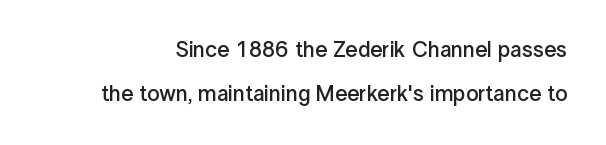
{"italic": "no", "bold": "semi", "underline": "no", "line_spacing": "loose", "line_spacing_ratio": 1.99, "letter_spacing": "normal", "letter_spacing_em": 0.0, "glyph_px": 22}
